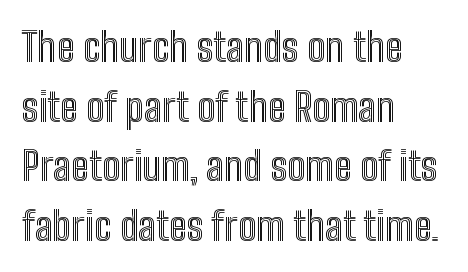
Underlining? Definitely not there. Leading matches the norm, producing a regular column. The rag falls on the right side of this text block. Nobody touched the tracking dial on this one.
